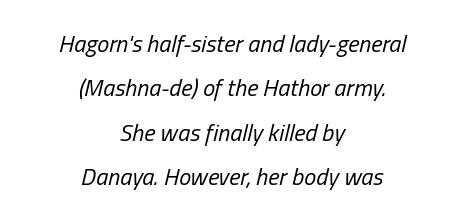
The passage shown is not underscored anywhere. The tracking reads as untouched default to a designer's eye. This rendering uses center alignment, leaving both contours irregular but symmetric. No heavy texture on the line: the type isn't bold. Characters are canted at an angle relative to the baseline's perpendicular.
